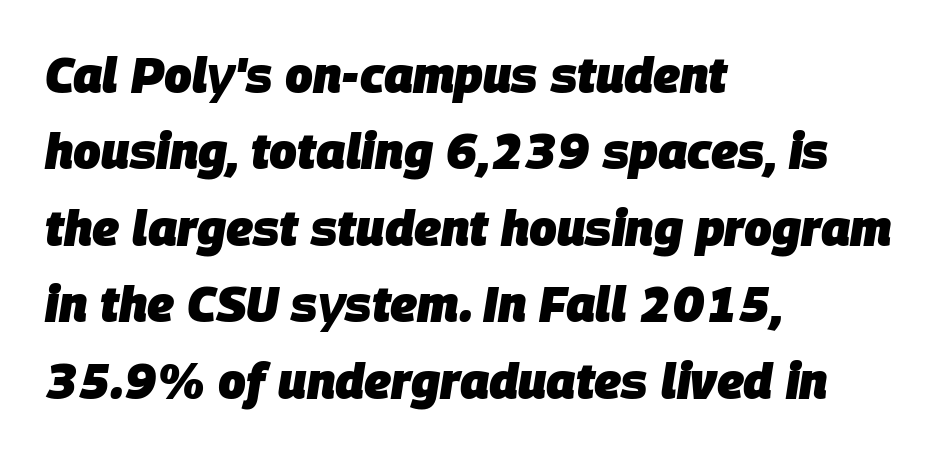
Quick note: interline space is typical. Style check: oblique. Caption: standard tracking, unaltered. Is this a fixed-width face? No — the glyphs have proportional, varying widths. Stroke thickness is high; the sample reads as a true bold. Casual observation: everything's shoved over to the left.
